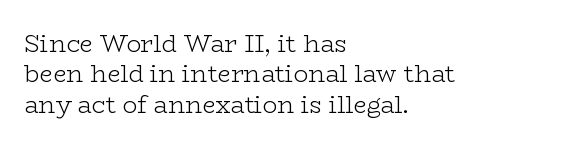
The image shows 24 px text type, upright; set left-aligned, normal line spacing (1.27x), normal letter spacing, not underlined.
